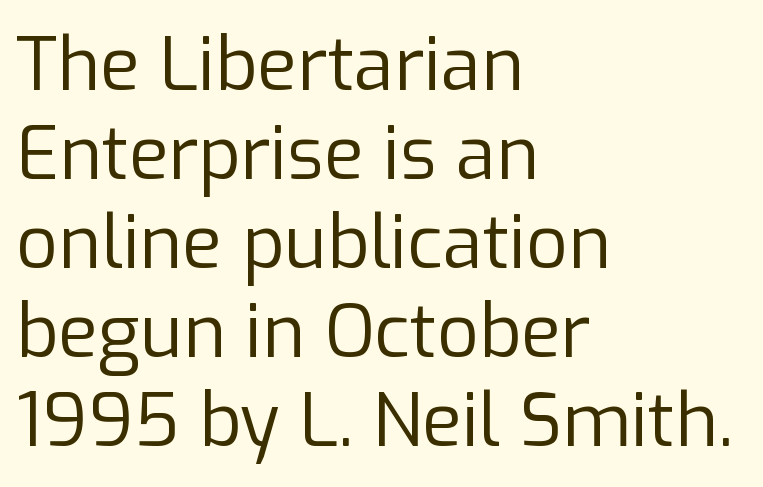
Every stem runs plumb, perpendicular to the baseline. This rendering uses left alignment, leaving the right contour irregular. Default kerning and tracking; the words read as compact shapes. Do the characters align in a grid? No, the font is proportional.
